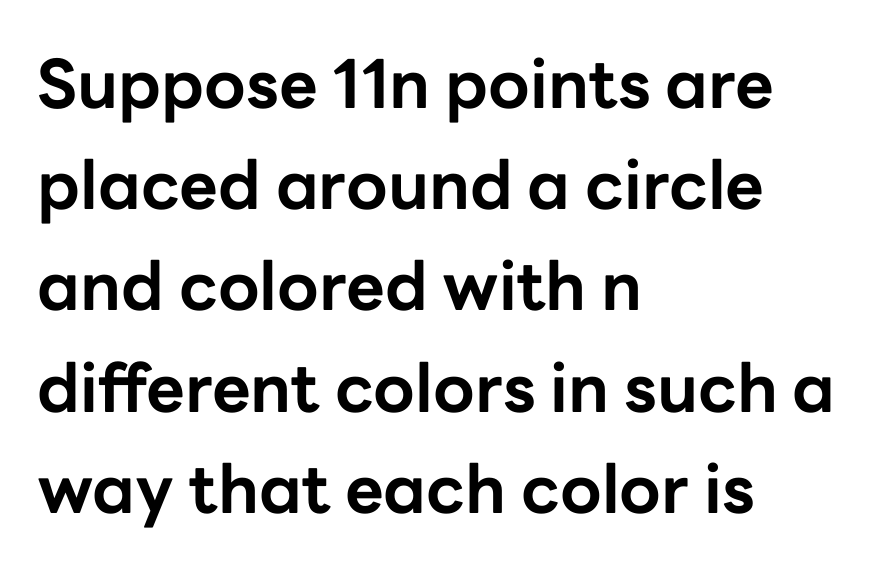
Q: Is the text bold? A: Yes.
Q: Is the text italic (slanted)? A: No, it is upright.
Q: Is the typeface a serif or a sans-serif typeface? A: Sans-serif.
Q: Is the text underlined? A: No.
Q: How is the paragraph aligned? A: Left-aligned.
Q: Is the spacing between letters normal or unusually wide? A: Normal.
Q: Is the spacing between lines tight, normal or loose? A: Normal.
Q: Width (condensed, normal, or wide)? A: Normal.
Q: Stroke contrast? A: Low.
Q: x-height? A: Medium.
Q: Monospaced? A: No.
